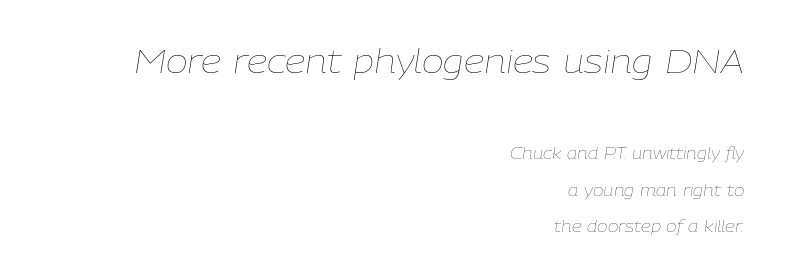
Q: Is the text bold? A: No.
Q: Is the text italic (slanted)? A: Yes, it leans right by about 9 degrees.
Q: Is the text underlined? A: No.
Q: How is the paragraph aligned? A: Right-aligned.
Q: Is the spacing between letters normal or unusually wide? A: Normal.
Q: Is the spacing between lines tight, normal or loose? A: Loose.
Q: Which block of text is set in a larger size, the first (top) or the second (bottom)? A: The first (top) one.
Q: Width (condensed, normal, or wide)? A: Normal.
Q: Stroke contrast? A: Low.
Q: x-height? A: Medium.
Q: Monospaced? A: No.
